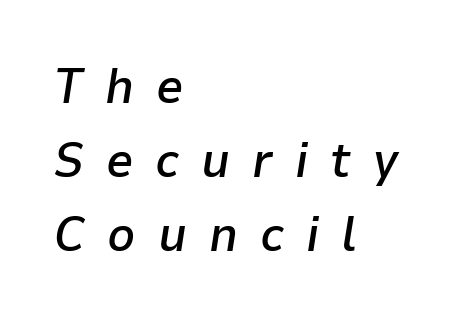
Q: Is the text bold? A: Semi-bold.
Q: Is the text italic (slanted)? A: Yes, it leans right by about 9 degrees.
Q: Is the text underlined? A: No.
Q: How is the paragraph aligned? A: Left-aligned.
Q: Is the spacing between letters normal or unusually wide? A: Unusually wide.
Q: Is the spacing between lines tight, normal or loose? A: Normal.
Q: Width (condensed, normal, or wide)? A: Normal.
Q: Stroke contrast? A: Low.
Q: x-height? A: Medium.
Q: Monospaced? A: No.
